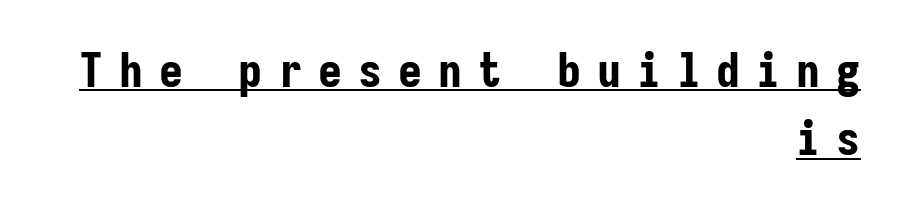
The image shows 48 px bold, condensed sans-serif type, upright, monospaced; set right-aligned, normal line spacing (1.42x), unusually wide letter spacing (+0.33 em), underlined; low stroke contrast and a medium x-height.
